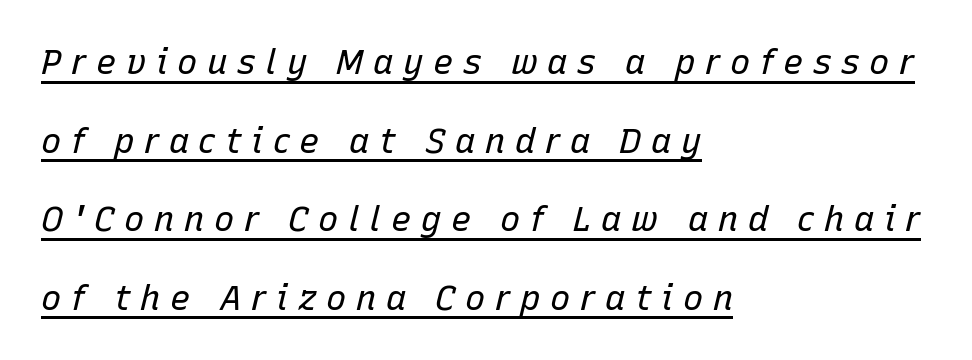
{"italic": "yes", "lean": "right", "slant_degrees": 15, "bold": "no", "weight": "regular", "width": "normal", "stroke_contrast": "low", "x_height": "medium", "monospaced": "no", "underline": "yes", "align": "left", "line_spacing": "loose", "line_spacing_ratio": 2.31, "letter_spacing": "wide", "letter_spacing_em": 0.28, "glyph_px": 34}
